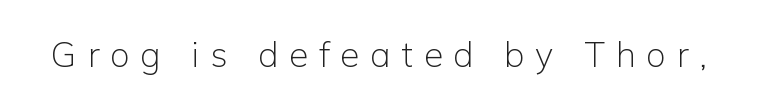
{"serif": "no", "italic": "no", "bold": "no", "weight": "light", "width": "normal", "stroke_contrast": "low", "x_height": "medium", "monospaced": "no", "underline": "no", "letter_spacing": "wide", "letter_spacing_em": 0.31, "glyph_px": 35}
